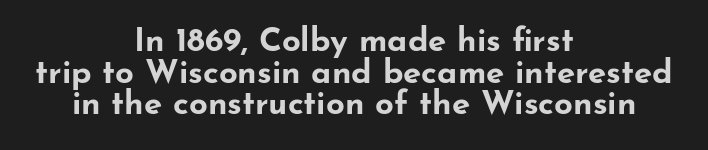
Characters remain perfectly vertical along every line. Pretty heavy lettering here — definitely bold. Where is the straight margin? There isn't one; the lines are centered. The face used here is proportionally spaced, like ordinary book or web type. Bare-footed words on every line. This block would grow much taller if given ordinary leading; it's compressed now.
